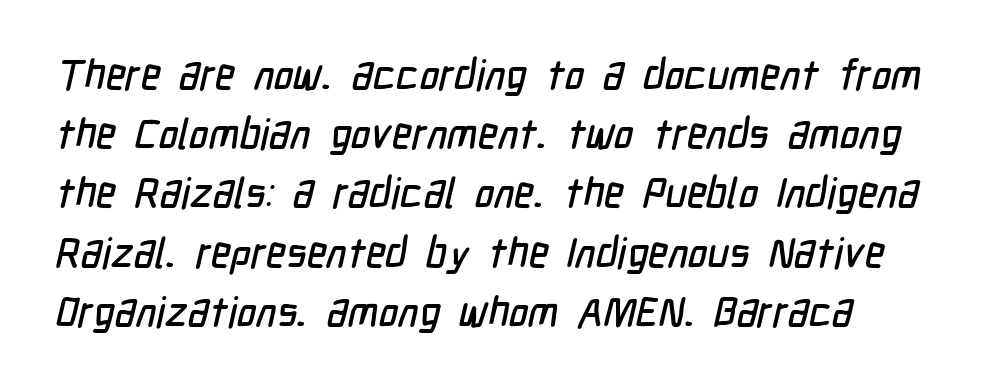
The strip under each line holds only bare page. There is no visible air inserted between adjacent glyphs. Classification — sans serif. Leading: standard. Think of a printed novel: that variable character pitch is what you see here.
